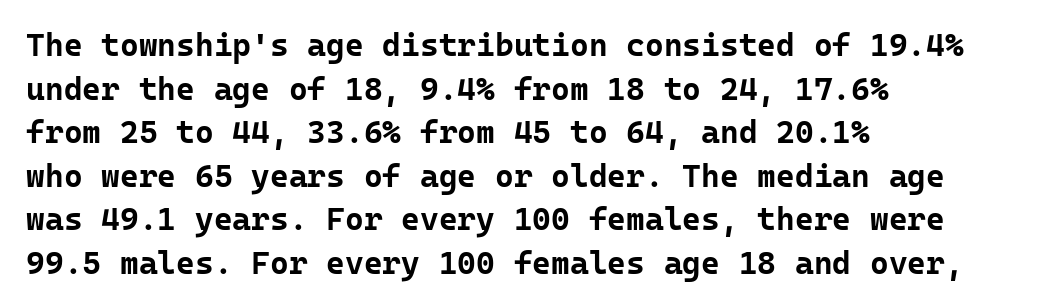
Q: Is the text bold? A: Yes.
Q: Is the text italic (slanted)? A: No, it is upright.
Q: Is the typeface a serif or a sans-serif typeface? A: Sans-serif.
Q: Is the text underlined? A: No.
Q: How is the paragraph aligned? A: Left-aligned.
Q: Is the spacing between letters normal or unusually wide? A: Normal.
Q: Is the spacing between lines tight, normal or loose? A: Normal.
Q: Width (condensed, normal, or wide)? A: Normal.
Q: Stroke contrast? A: Low.
Q: x-height? A: Medium.
Q: Monospaced? A: Yes.
